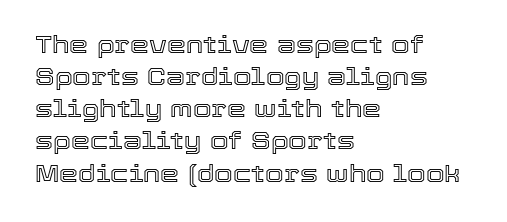
Just letters on the line, the space beneath them empty. Honestly, the row spacing looks completely unremarkable. No italicization has been applied; the sample stays upright. Teacher's note: observe the even left margin — that is flush-left alignment. Glyph-to-glyph distance matches everyday printed text.
